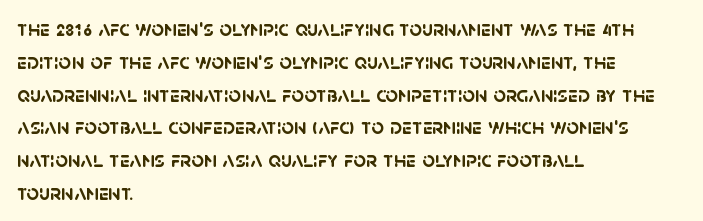
The image shows 22 px bold type; set left-aligned, normal line spacing (1.49x), normal letter spacing, not underlined.
